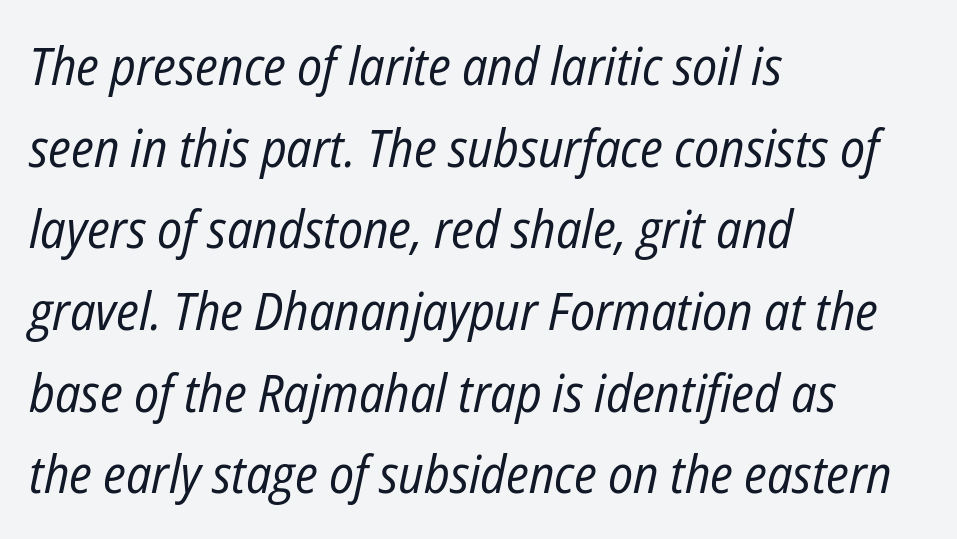
The image shows 52 px regular-weight, condensed type, italic (leaning right); set left-aligned, normal line spacing (1.57x), normal letter spacing, not underlined; low stroke contrast and a medium x-height.
